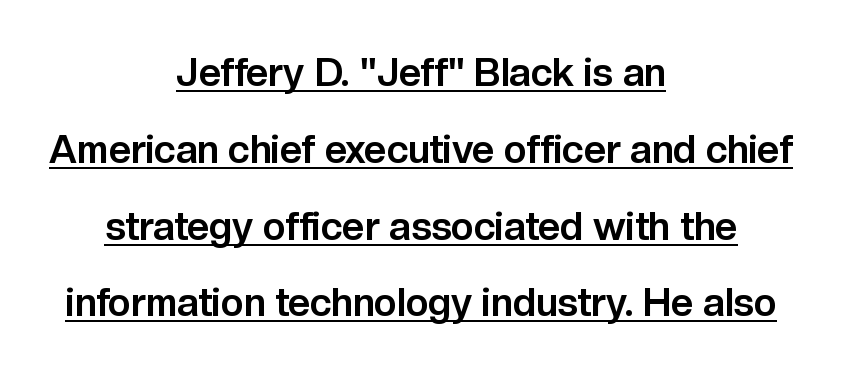
The image shows 39 px bold sans-serif type, upright; set centered, loose line spacing (1.97x), normal letter spacing, underlined; low stroke contrast and a medium x-height.
